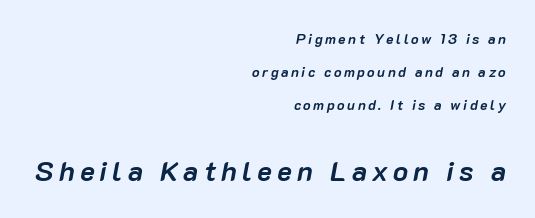
{"italic": "yes", "lean": "right", "slant_degrees": 10, "bold": "yes", "weight": "semibold", "width": "normal", "stroke_contrast": "low", "x_height": "medium", "monospaced": "no", "underline": "no", "align": "right", "line_spacing": "loose", "line_spacing_ratio": 2.36, "larger_block": "second", "size_ratio": 2.0, "glyph_px": 28}
